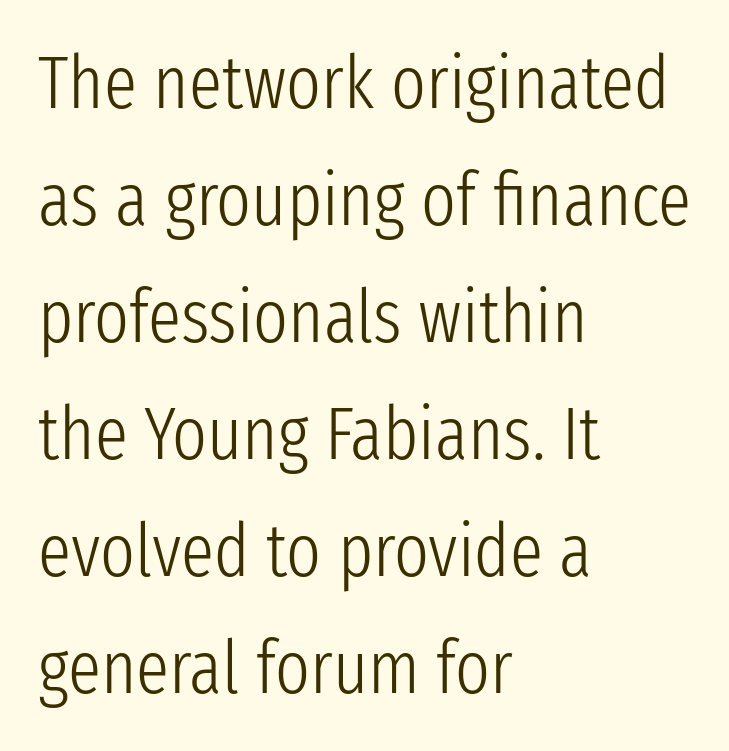
The image shows 74 px light, condensed sans-serif type, upright; set left-aligned, normal line spacing (1.58x), normal letter spacing, not underlined; low stroke contrast and a medium x-height.
